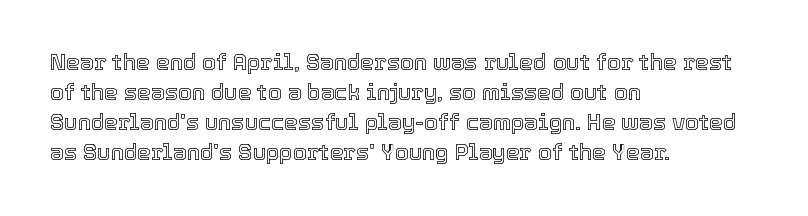
{"italic": "no", "underline": "no", "align": "left", "line_spacing": "normal", "line_spacing_ratio": 1.37, "letter_spacing": "normal", "letter_spacing_em": 0.0, "glyph_px": 22}
